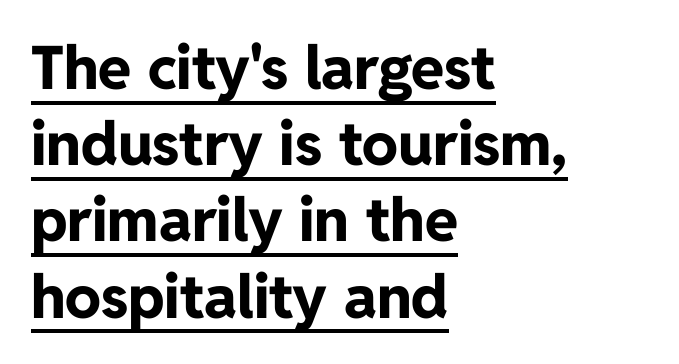
Q: Is the text bold? A: Yes.
Q: Is the text italic (slanted)? A: No, it is upright.
Q: Is the typeface a serif or a sans-serif typeface? A: Sans-serif.
Q: Is the text underlined? A: Yes.
Q: How is the paragraph aligned? A: Left-aligned.
Q: Is the spacing between letters normal or unusually wide? A: Normal.
Q: Is the spacing between lines tight, normal or loose? A: Normal.
Q: Width (condensed, normal, or wide)? A: Normal.
Q: Stroke contrast? A: Low.
Q: x-height? A: Medium.
Q: Monospaced? A: No.
